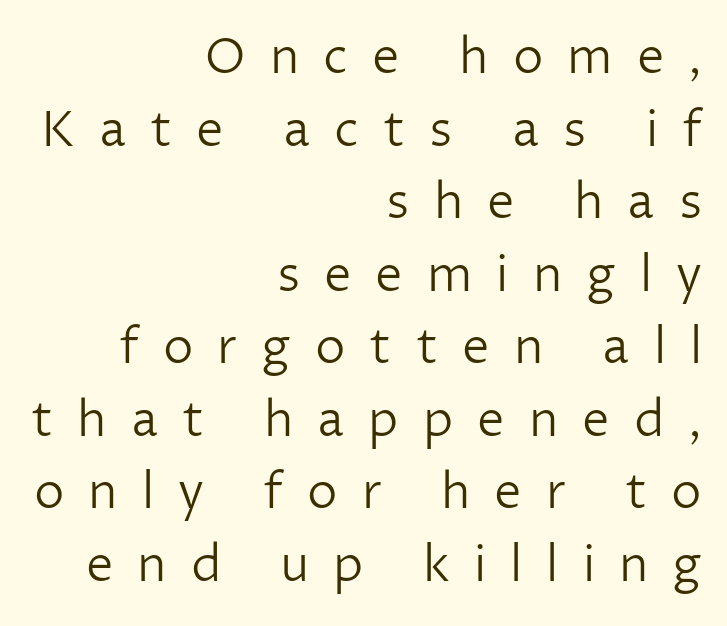
{"serif": "no", "italic": "no", "bold": "no", "weight": "light", "width": "normal", "stroke_contrast": "low", "x_height": "medium", "monospaced": "no", "underline": "no", "align": "right", "line_spacing": "normal", "line_spacing_ratio": 1.48, "letter_spacing": "wide", "letter_spacing_em": 0.49, "glyph_px": 49}
